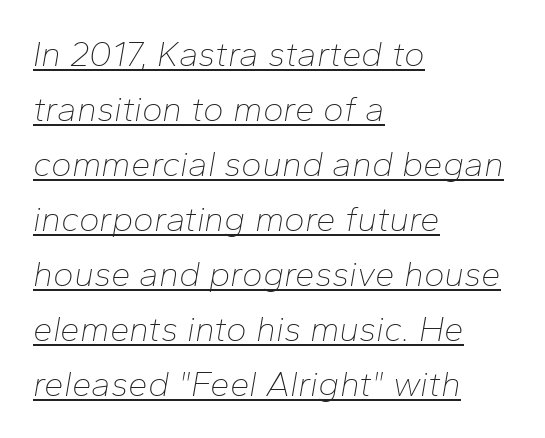
{"italic": "yes", "lean": "right", "slant_degrees": 10, "bold": "no", "weight": "thin", "width": "normal", "stroke_contrast": "low", "x_height": "medium", "monospaced": "no", "underline": "yes", "align": "left", "line_spacing": "normal", "line_spacing_ratio": 1.57, "letter_spacing": "normal", "letter_spacing_em": 0.0, "glyph_px": 35}
